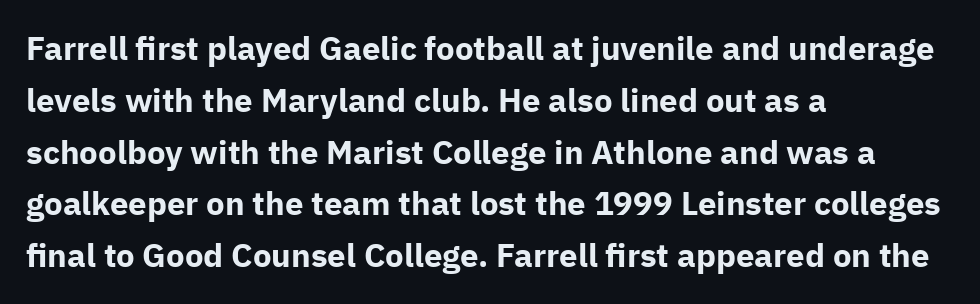
Q: Is the text bold? A: Yes.
Q: Is the text italic (slanted)? A: No, it is upright.
Q: Is the typeface a serif or a sans-serif typeface? A: Sans-serif.
Q: Is the text underlined? A: No.
Q: How is the paragraph aligned? A: Left-aligned.
Q: Is the spacing between letters normal or unusually wide? A: Normal.
Q: Is the spacing between lines tight, normal or loose? A: Normal.
Q: Width (condensed, normal, or wide)? A: Normal.
Q: Stroke contrast? A: Low.
Q: x-height? A: Medium.
Q: Monospaced? A: No.
